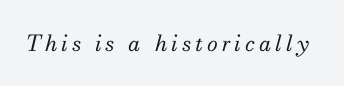
{"italic": "yes", "lean": "right", "slant_degrees": 13, "bold": "no", "underline": "no", "glyph_px": 22}
